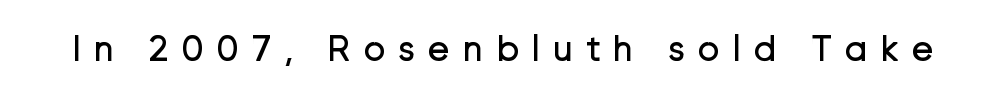
{"serif": "no", "italic": "no", "bold": "no", "weight": "regular", "width": "normal", "stroke_contrast": "low", "x_height": "medium", "monospaced": "no", "underline": "no", "letter_spacing": "wide", "letter_spacing_em": 0.32, "glyph_px": 38}
